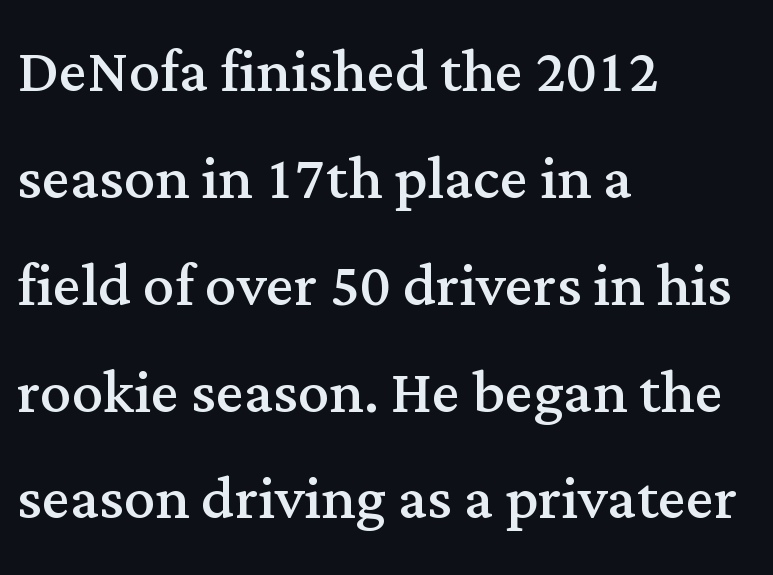
{"serif": "yes", "italic": "no", "bold": "no", "weight": "regular", "width": "normal", "stroke_contrast": "medium", "x_height": "medium", "monospaced": "no", "underline": "no", "align": "left", "line_spacing": "normal", "line_spacing_ratio": 1.37, "letter_spacing": "normal", "letter_spacing_em": 0.0, "glyph_px": 78}
